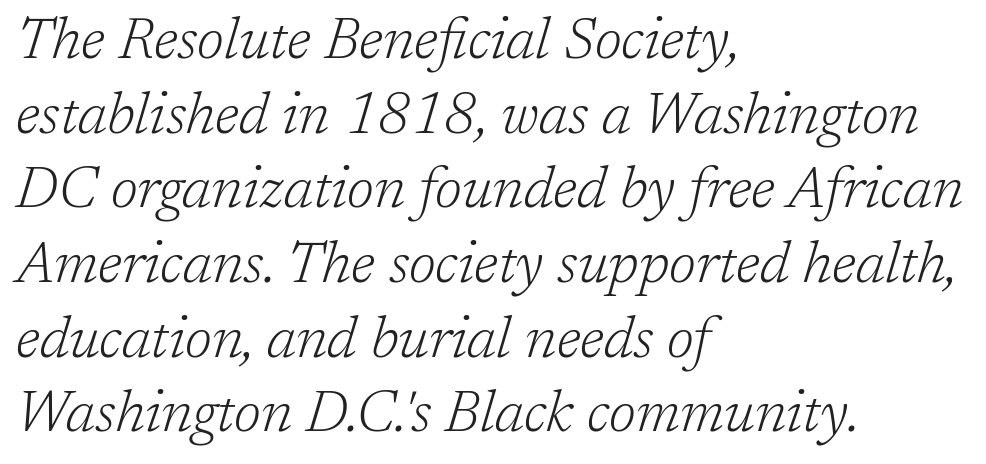
The letters advance in unequal steps, a hallmark of proportional type. The face used here is seriffed, in the tradition of book romans. Underlining? Definitely not there. Does the lettering tilt? It does — this is italic. The letters look calm and open, with moderate or lighter stems.
